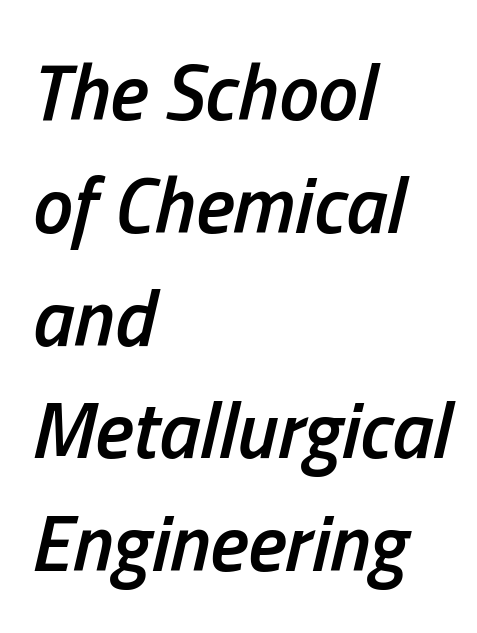
Q: Is the text bold? A: Semi-bold.
Q: Is the text italic (slanted)? A: Yes, it leans right by about 13 degrees.
Q: Is the text underlined? A: No.
Q: How is the paragraph aligned? A: Left-aligned.
Q: Is the spacing between letters normal or unusually wide? A: Normal.
Q: Is the spacing between lines tight, normal or loose? A: Normal.
Q: Width (condensed, normal, or wide)? A: Condensed.
Q: Stroke contrast? A: Low.
Q: x-height? A: Medium.
Q: Monospaced? A: No.
